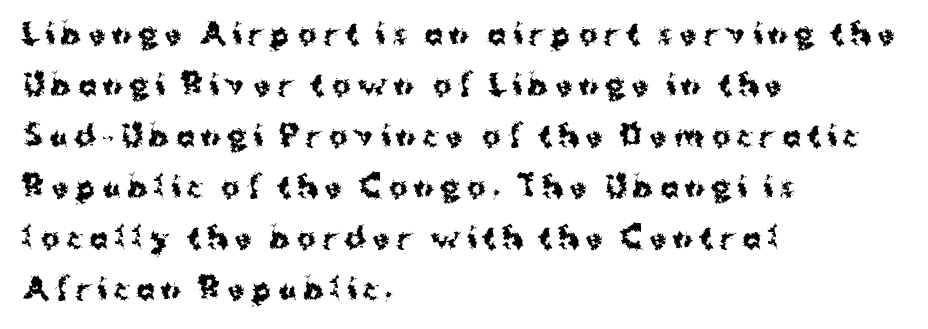
{"serif": "no", "italic": "no", "bold": "yes", "weight": "bold", "width": "normal", "stroke_contrast": "medium", "x_height": "medium", "monospaced": "no", "underline": "no", "align": "left", "line_spacing_ratio": 1.82, "letter_spacing": "wide", "letter_spacing_em": 0.24, "glyph_px": 28}
